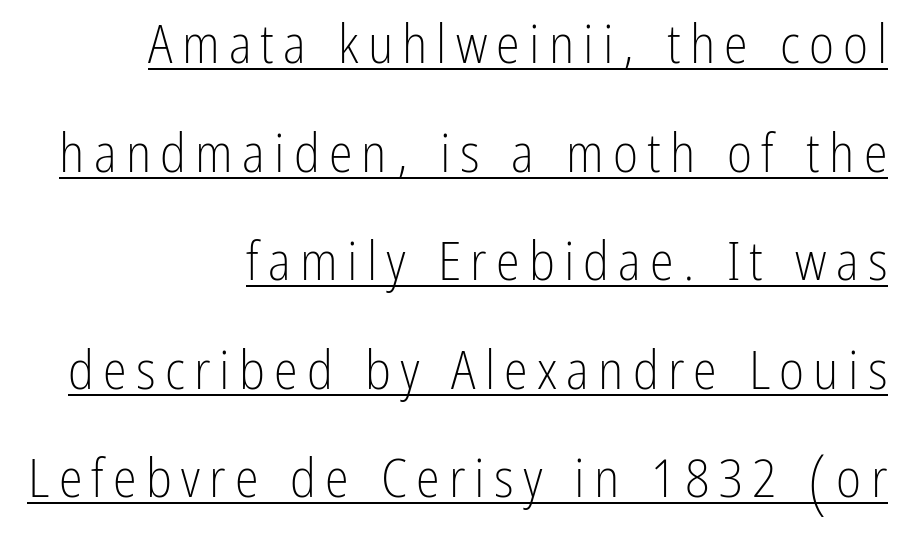
Unbolded letterforms with no extra heft. Which margin do the lines hug? The right one — the left edge is uneven. The designer dialed line spacing up above the default. Regarding serifs, this sample does without them. Each letter keeps its own natural width here, so spacing adapts to shape.
